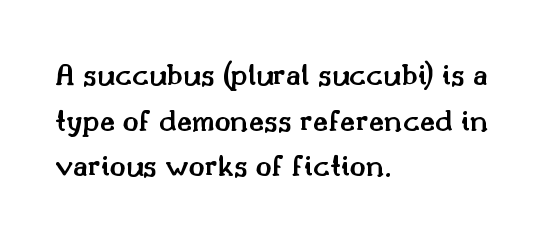
The space directly below the letters is spotless. Visually the block forms a straight wall on the left and a jagged coastline on the right. Type style note: has serifs. Think of a printed novel: that variable character pitch is what you see here. How are the letters spaced? Ordinarily, with no added tracking.
